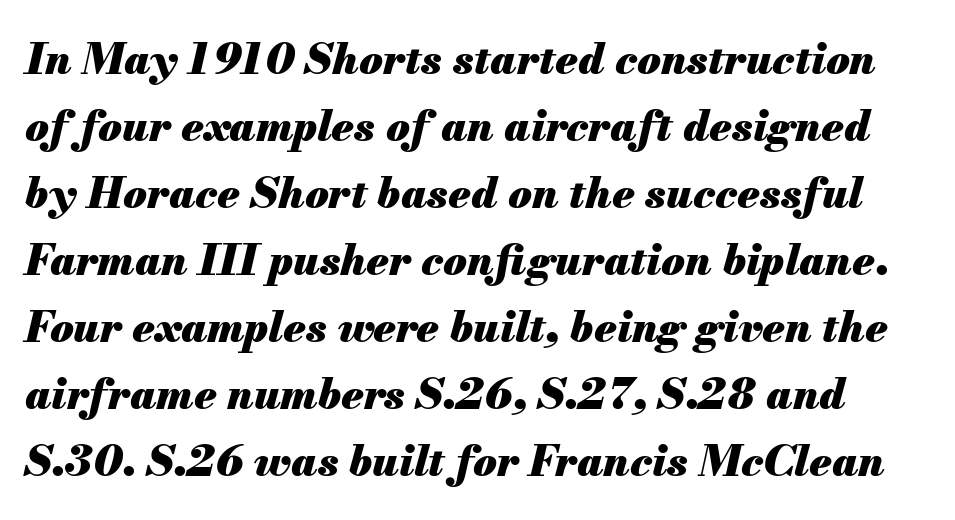
The zone under the glyphs is completely vacant. Slant detected: the letters are inclined. As a designer I'd log this as weight 700, bold. Each new line begins a customary step beneath the previous one. These lines keep a tight, regular rhythm from letter to letter. Note the varied advance widths — an 'i' is clearly narrower than an 'm'.
